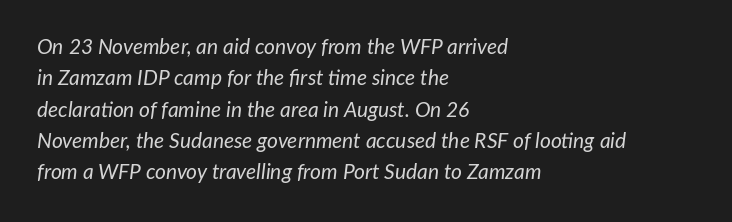
The image shows 21 px text type, italic (leaning right); set left-aligned, normal line spacing (1.49x), normal letter spacing, not underlined.
